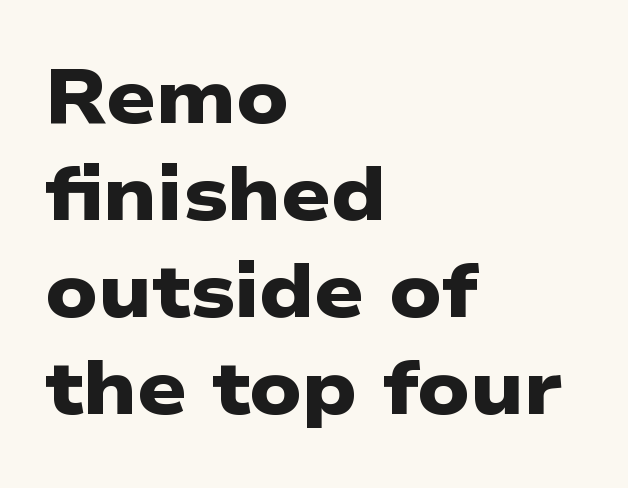
The letters carry no serifs — their stems end cleanly without finishing strokes. Nothing unusual about the tracking: characters are spaced as the font intends. Compared with typical paragraphs, the rows here are spaced about the same. No word sits above an underline. Every row of glyphs begins at an identical x-position on the left.
